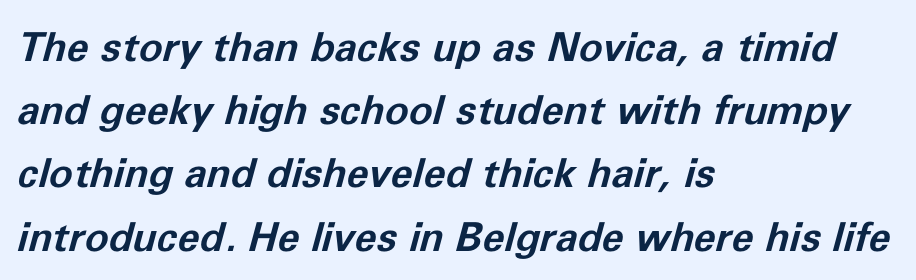
{"italic": "yes", "lean": "right", "slant_degrees": 11, "bold": "yes", "weight": "bold", "width": "normal", "stroke_contrast": "low", "x_height": "medium", "monospaced": "no", "underline": "no", "align": "left", "line_spacing": "normal", "line_spacing_ratio": 1.58, "letter_spacing": "normal", "letter_spacing_em": 0.0, "glyph_px": 40}
